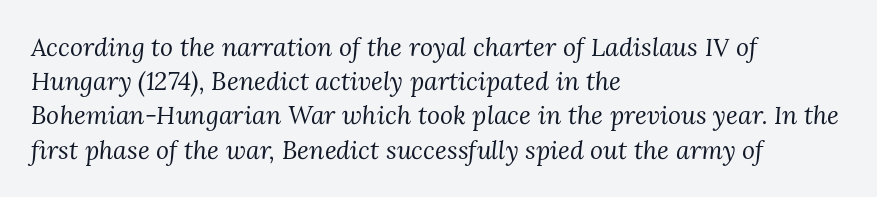
Q: Is the text bold? A: No.
Q: Is the text italic (slanted)? A: Yes, it leans right by about 3 degrees.
Q: Is the text underlined? A: No.
Q: How is the paragraph aligned? A: Left-aligned.
Q: Is the spacing between letters normal or unusually wide? A: Normal.
Q: Is the spacing between lines tight, normal or loose? A: Normal.
